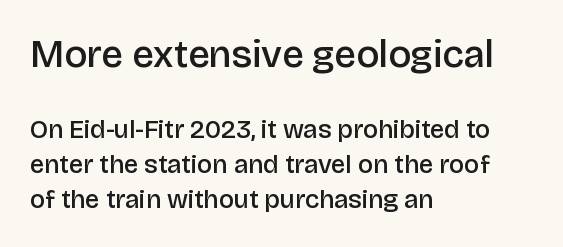
Q: Is the text bold? A: Semi-bold.
Q: Is the text italic (slanted)? A: No, it is upright.
Q: Is the typeface a serif or a sans-serif typeface? A: Sans-serif.
Q: Is the text underlined? A: No.
Q: How is the paragraph aligned? A: Left-aligned.
Q: Is the spacing between letters normal or unusually wide? A: Normal.
Q: Is the spacing between lines tight, normal or loose? A: Normal.
Q: Which block of text is set in a larger size, the first (top) or the second (bottom)? A: The first (top) one.
Q: Width (condensed, normal, or wide)? A: Normal.
Q: Stroke contrast? A: Low.
Q: x-height? A: Large.
Q: Monospaced? A: No.
